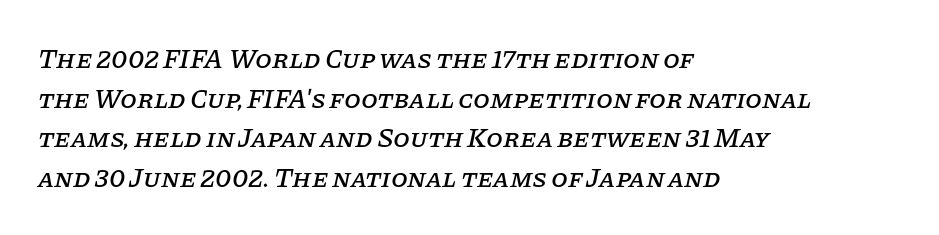
{"italic": "yes", "lean": "right", "slant_degrees": 11, "underline": "no", "align": "left", "line_spacing": "normal", "line_spacing_ratio": 1.47, "letter_spacing": "normal", "letter_spacing_em": 0.0, "glyph_px": 27}
